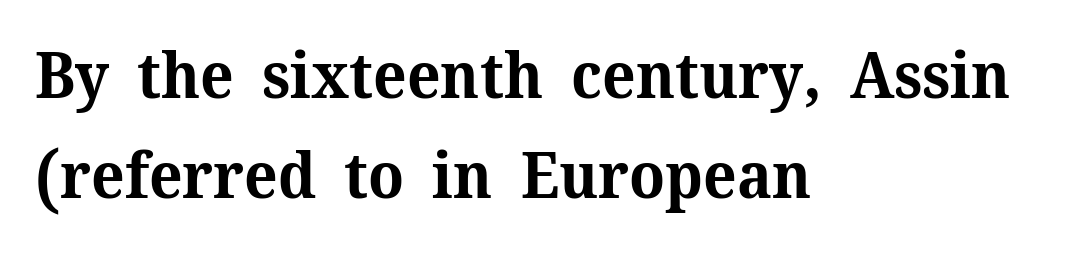
Q: Is the text bold? A: Yes.
Q: Is the text italic (slanted)? A: No, it is upright.
Q: Is the typeface a serif or a sans-serif typeface? A: Serif.
Q: Is the text underlined? A: No.
Q: How is the paragraph aligned? A: Left-aligned.
Q: Is the spacing between letters normal or unusually wide? A: Normal.
Q: Is the spacing between lines tight, normal or loose? A: Normal.
Q: Width (condensed, normal, or wide)? A: Normal.
Q: Stroke contrast? A: Medium.
Q: x-height? A: Medium.
Q: Monospaced? A: No.
